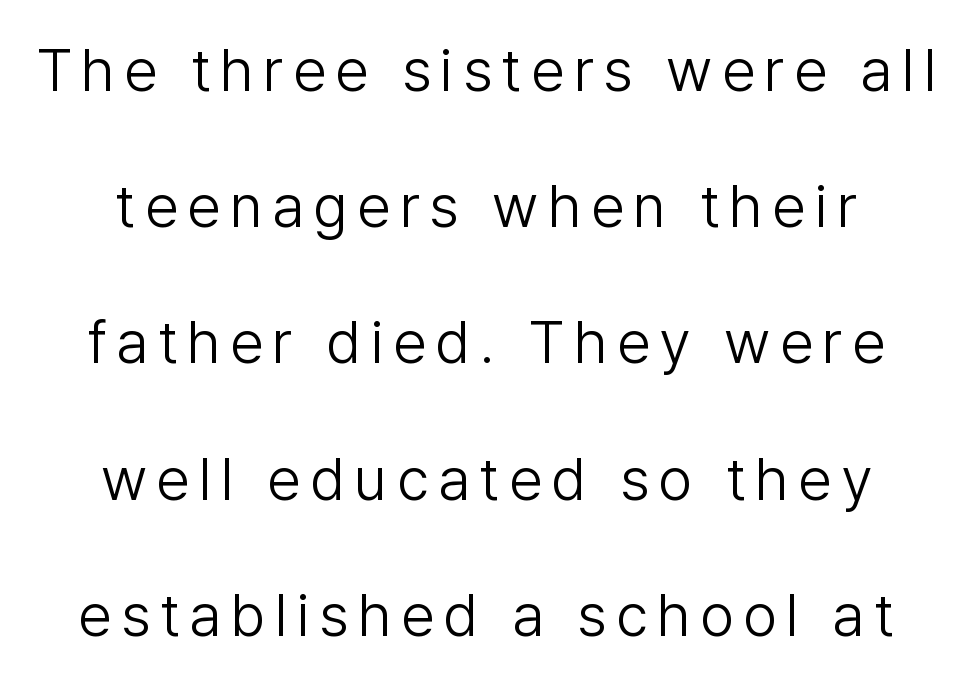
Q: Is the text bold? A: No.
Q: Is the text italic (slanted)? A: No, it is upright.
Q: Is the typeface a serif or a sans-serif typeface? A: Sans-serif.
Q: Is the text underlined? A: No.
Q: Is the spacing between lines tight, normal or loose? A: Loose.
Q: Width (condensed, normal, or wide)? A: Normal.
Q: Stroke contrast? A: Low.
Q: x-height? A: Medium.
Q: Monospaced? A: No.
